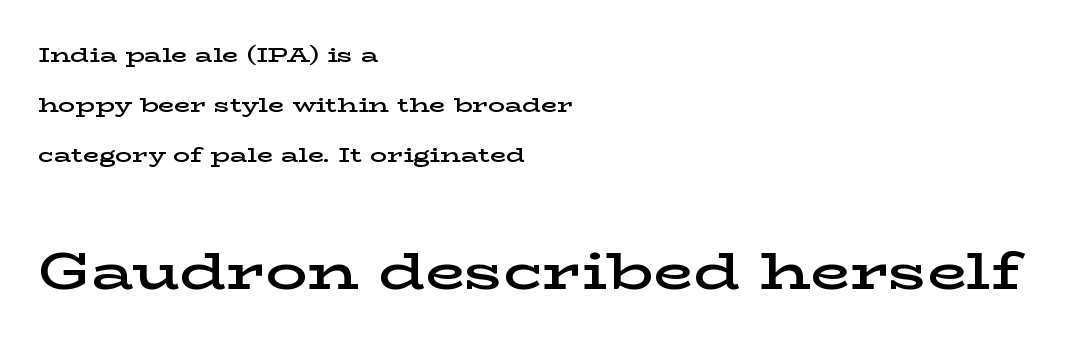
{"serif": "yes", "italic": "no", "bold": "semi", "weight": "semibold", "width": "wide", "stroke_contrast": "low", "x_height": "medium", "monospaced": "no", "underline": "no", "align": "left", "line_spacing": "loose", "line_spacing_ratio": 2.39, "letter_spacing": "normal", "letter_spacing_em": 0.0, "larger_block": "second", "size_ratio": 2.48, "glyph_px": 52}
